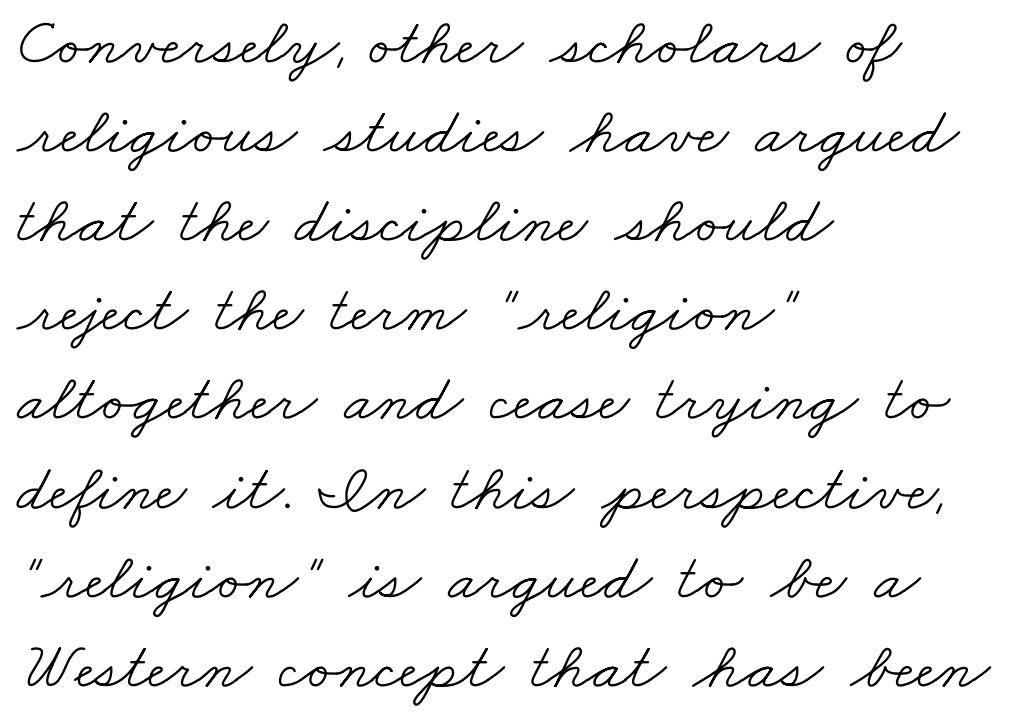
The image shows 67 px light, wide serif type; set left-aligned, normal line spacing (1.33x), normal letter spacing, not underlined; low stroke contrast and a small x-height.
